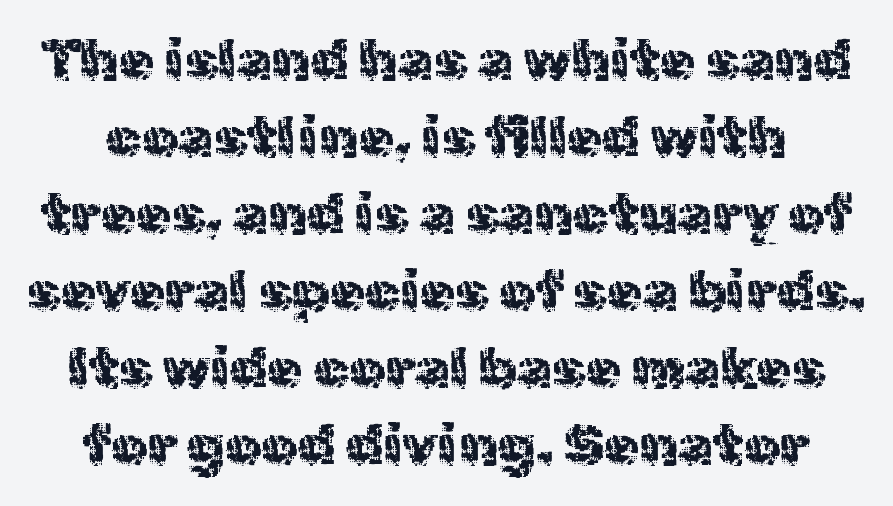
{"serif": "no", "italic": "no", "bold": "no", "weight": "regular", "width": "normal", "x_height": "medium", "monospaced": "no", "underline": "no", "line_spacing": "normal", "line_spacing_ratio": 1.35, "letter_spacing": "normal", "letter_spacing_em": 0.0, "glyph_px": 57}
